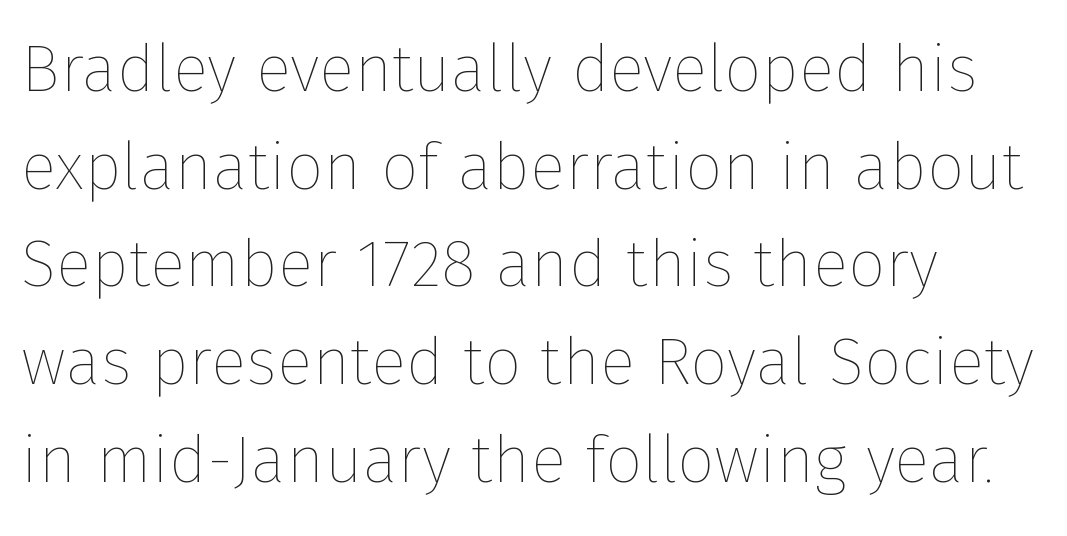
Q: Is the text bold? A: No.
Q: Is the text italic (slanted)? A: No, it is upright.
Q: Is the text underlined? A: No.
Q: How is the paragraph aligned? A: Left-aligned.
Q: Is the spacing between letters normal or unusually wide? A: Normal.
Q: Is the spacing between lines tight, normal or loose? A: Normal.
Q: Width (condensed, normal, or wide)? A: Normal.
Q: Stroke contrast? A: Low.
Q: x-height? A: Medium.
Q: Monospaced? A: No.
